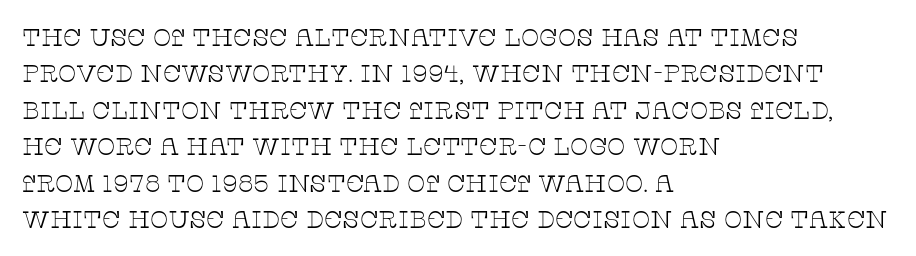
The image shows 24 px text type, upright; set left-aligned, normal line spacing (1.52x), normal letter spacing, not underlined.
